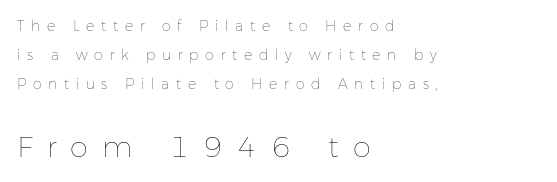
{"italic": "no", "bold": "no", "weight": "thin", "width": "normal", "stroke_contrast": "low", "x_height": "medium", "monospaced": "no", "underline": "no", "align": "left", "line_spacing": "loose", "line_spacing_ratio": 2.08, "letter_spacing": "wide", "letter_spacing_em": 0.48, "larger_block": "second", "size_ratio": 2.07, "glyph_px": 29}
